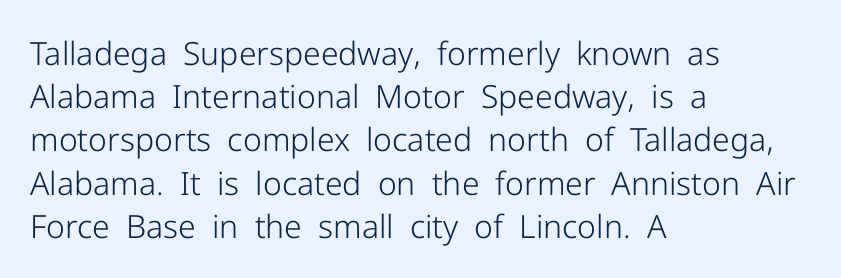
Q: Is the text bold? A: No.
Q: Is the text italic (slanted)? A: No, it is upright.
Q: Is the typeface a serif or a sans-serif typeface? A: Sans-serif.
Q: Is the text underlined? A: No.
Q: How is the paragraph aligned? A: Left-aligned.
Q: Is the spacing between letters normal or unusually wide? A: Normal.
Q: Is the spacing between lines tight, normal or loose? A: Normal.
Q: Width (condensed, normal, or wide)? A: Normal.
Q: Stroke contrast? A: Low.
Q: x-height? A: Medium.
Q: Monospaced? A: No.
